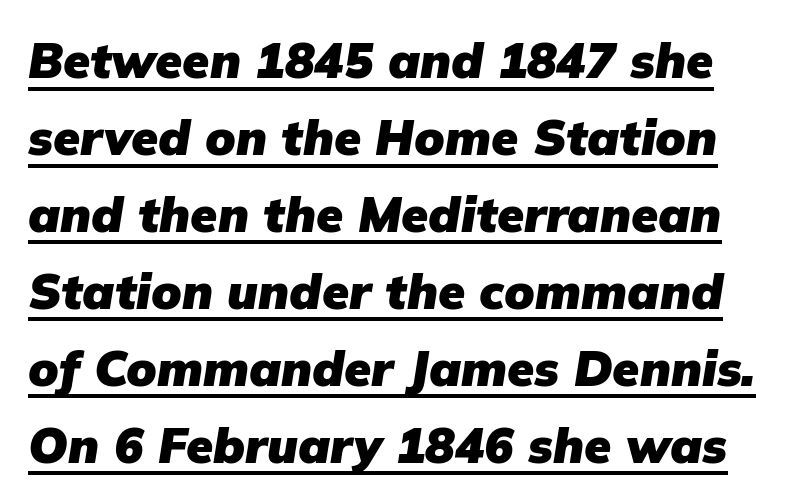
Q: Is the text bold? A: Yes.
Q: Is the typeface a serif or a sans-serif typeface? A: Sans-serif.
Q: Is the text underlined? A: Yes.
Q: Is the spacing between letters normal or unusually wide? A: Normal.
Q: Is the spacing between lines tight, normal or loose? A: Normal.
Q: Width (condensed, normal, or wide)? A: Normal.
Q: Stroke contrast? A: Low.
Q: x-height? A: Medium.
Q: Monospaced? A: No.
